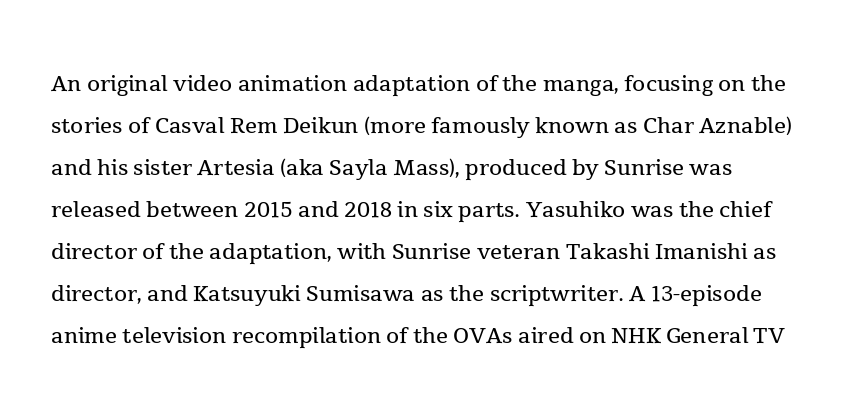
Q: Is the text bold? A: No.
Q: Is the text italic (slanted)? A: No, it is upright.
Q: Is the typeface a serif or a sans-serif typeface? A: Serif.
Q: Is the text underlined? A: No.
Q: How is the paragraph aligned? A: Left-aligned.
Q: Is the spacing between letters normal or unusually wide? A: Normal.
Q: Is the spacing between lines tight, normal or loose? A: Normal.
Q: Width (condensed, normal, or wide)? A: Normal.
Q: x-height? A: Medium.
Q: Monospaced? A: No.
